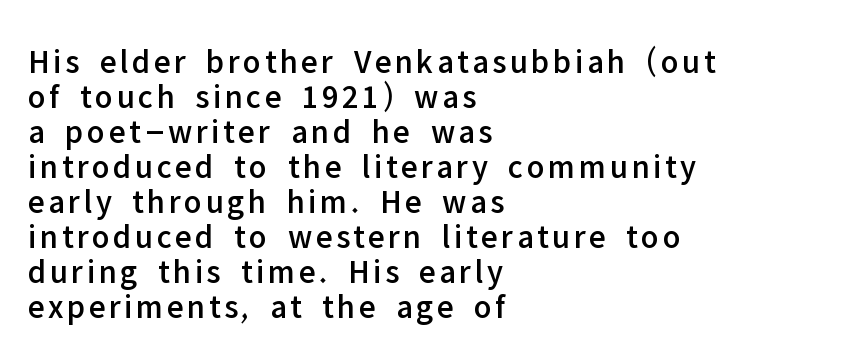
The face used here is proportionally spaced, like ordinary book or web type. A sans-serif font was chosen for this passage. Is the block centered? No — it sits flush against the left margin. The glyphs are unaccompanied by any horizontal stroke below them.
